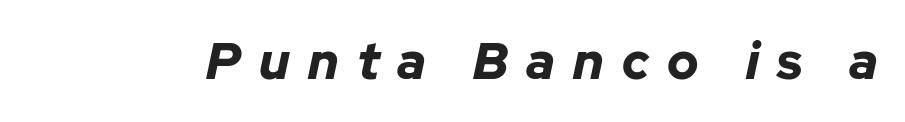
Q: Is the text bold? A: Yes.
Q: Is the text italic (slanted)? A: Yes, it leans right by about 12 degrees.
Q: Is the text underlined? A: No.
Q: Is the spacing between letters normal or unusually wide? A: Unusually wide.
Q: Width (condensed, normal, or wide)? A: Normal.
Q: Stroke contrast? A: Low.
Q: x-height? A: Medium.
Q: Monospaced? A: No.
